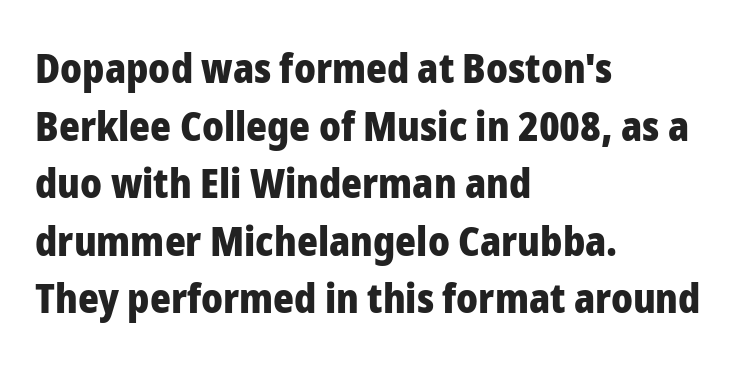
{"serif": "no", "italic": "no", "bold": "yes", "weight": "heavy", "width": "normal", "stroke_contrast": "low", "x_height": "medium", "monospaced": "no", "underline": "no", "align": "left", "line_spacing": "normal", "line_spacing_ratio": 1.44, "letter_spacing": "normal", "letter_spacing_em": 0.0, "glyph_px": 40}
